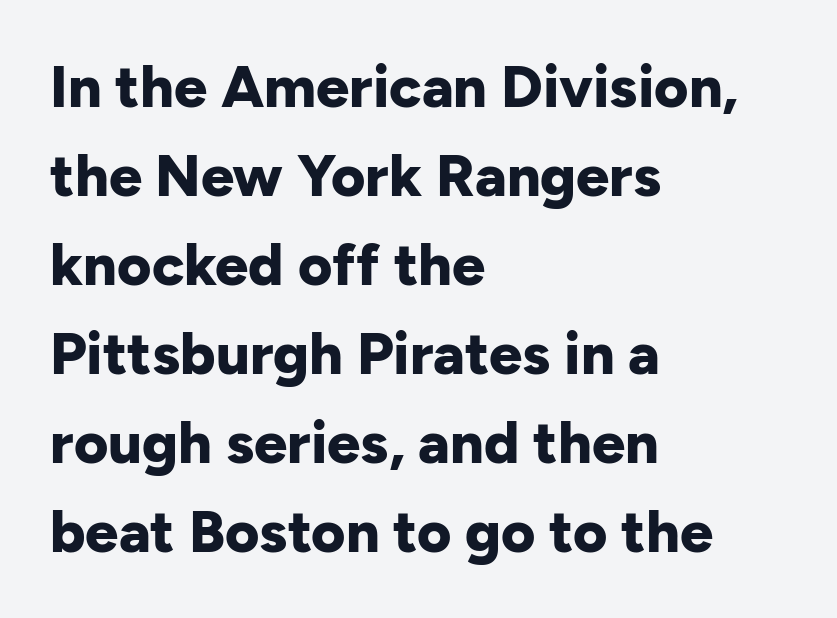
Q: Is the text bold? A: Yes.
Q: Is the text italic (slanted)? A: No, it is upright.
Q: Is the typeface a serif or a sans-serif typeface? A: Sans-serif.
Q: Is the text underlined? A: No.
Q: How is the paragraph aligned? A: Left-aligned.
Q: Is the spacing between letters normal or unusually wide? A: Normal.
Q: Is the spacing between lines tight, normal or loose? A: Normal.
Q: Width (condensed, normal, or wide)? A: Normal.
Q: Stroke contrast? A: Low.
Q: x-height? A: Medium.
Q: Monospaced? A: No.
